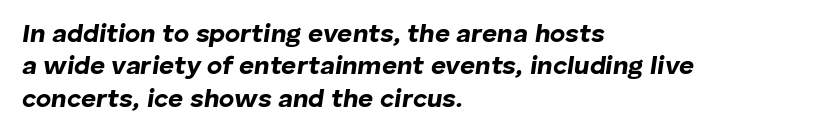
Nobody drew a line under any word here. Weight check: bold — yes, fully. The space between consecutive lines is moderate. Honestly, the letter spacing is just normal — you wouldn't notice it.
